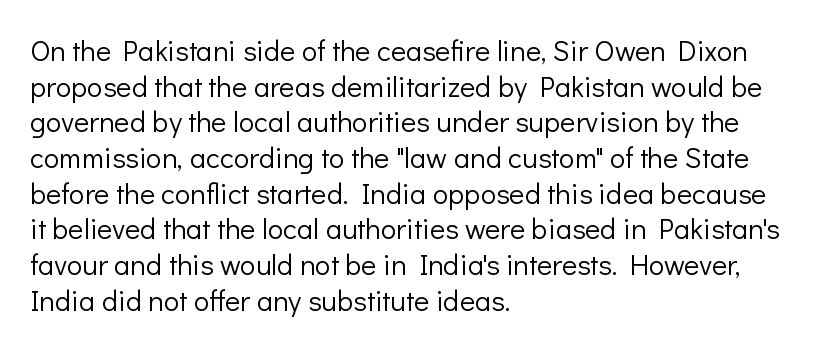
Q: Is the text bold? A: No.
Q: Is the text italic (slanted)? A: No, it is upright.
Q: Is the typeface a serif or a sans-serif typeface? A: Sans-serif.
Q: Is the text underlined? A: No.
Q: How is the paragraph aligned? A: Left-aligned.
Q: Is the spacing between letters normal or unusually wide? A: Normal.
Q: Width (condensed, normal, or wide)? A: Normal.
Q: Stroke contrast? A: Low.
Q: x-height? A: Medium.
Q: Monospaced? A: No.
